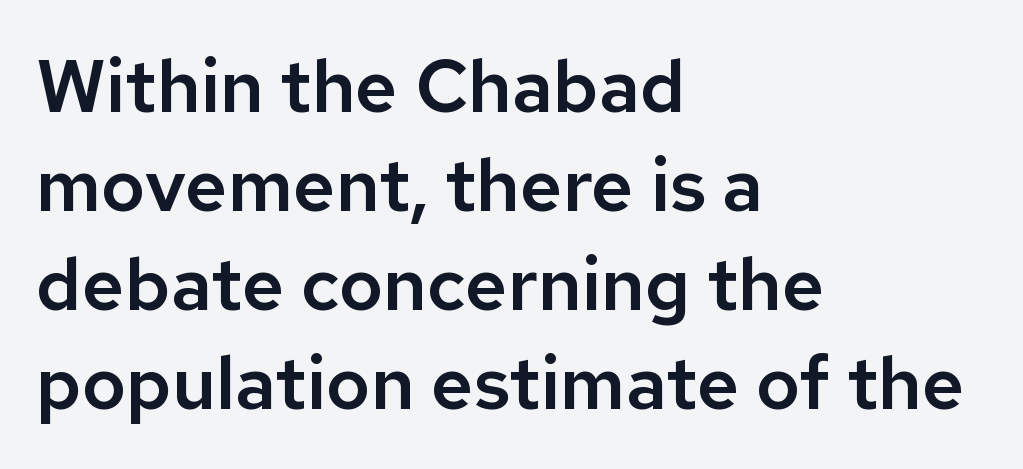
The image shows 74 px sans-serif type, upright; set left-aligned, normal line spacing (1.34x), normal letter spacing, not underlined; low stroke contrast and a medium x-height.
